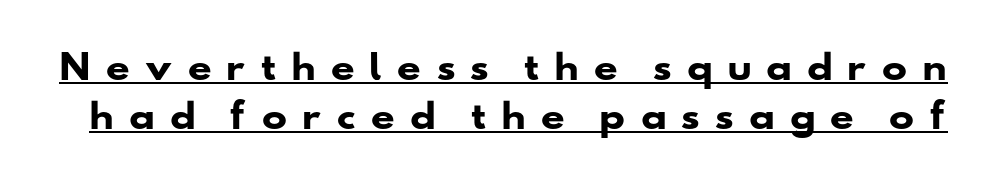
The image shows 34 px heavy, wide sans-serif type; set normal line spacing (1.44x), unusually wide letter spacing (+0.4 em), underlined; low stroke contrast and a small x-height.
